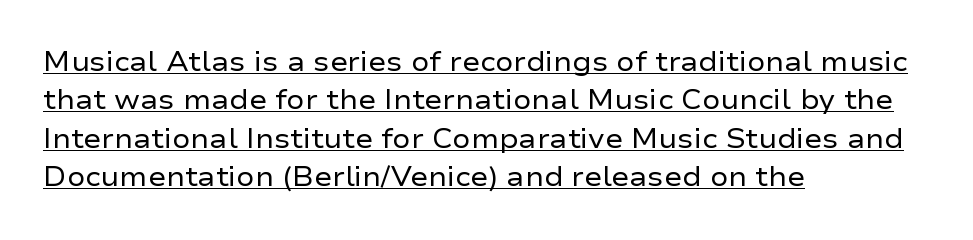
The image shows 27 px text type, upright; set left-aligned, normal line spacing (1.42x), normal letter spacing, underlined.
